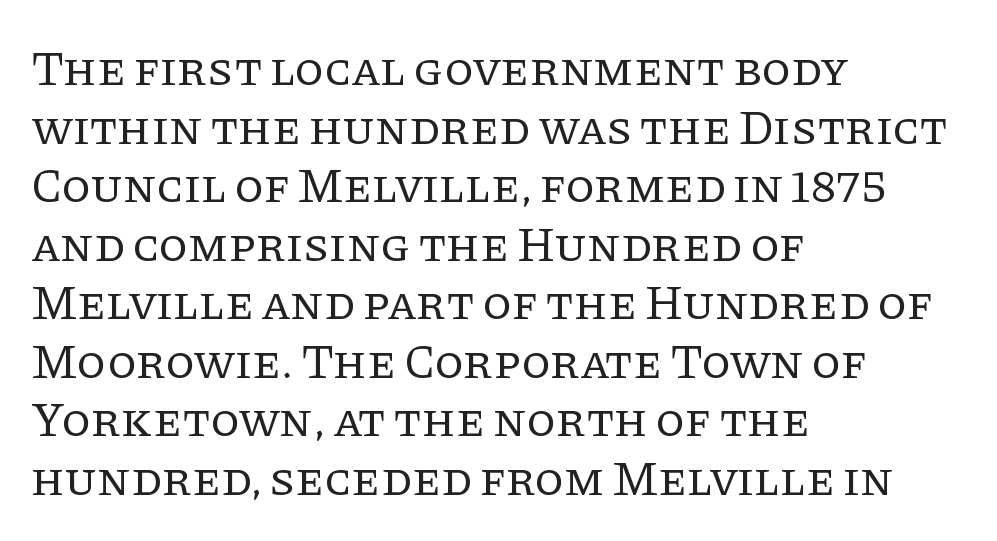
{"serif": "yes", "italic": "no", "bold": "no", "weight": "regular", "width": "normal", "stroke_contrast": "low", "x_height": "large", "monospaced": "no", "underline": "no", "align": "left", "line_spacing_ratio": 1.22, "letter_spacing": "normal", "letter_spacing_em": 0.0, "glyph_px": 48}
